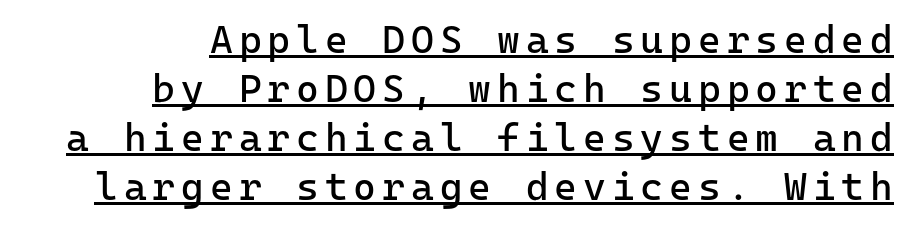
The image shows 39 px regular-weight sans-serif type, upright; set right-aligned, normal line spacing (1.26x), underlined; low stroke contrast and a medium x-height.
